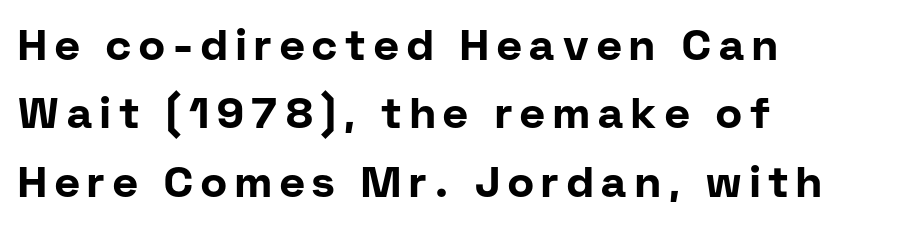
The image shows 43 px bold sans-serif type, upright; set left-aligned, normal line spacing (1.59x), not underlined; low stroke contrast and a medium x-height.
